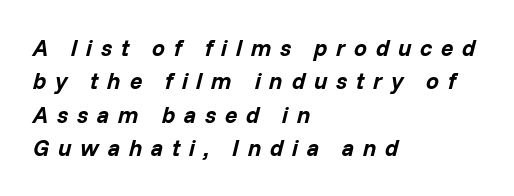
Summary of vertical rhythm: regular, with standard interline spacing. What weight is shown? A full bold with thick strokes. A classic flush-left, rag-right setting is used for this passage. Rendered with sloped, italic letterforms.
